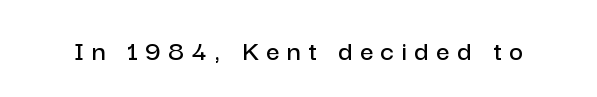
Q: Is the text italic (slanted)? A: No, it is upright.
Q: Is the typeface a serif or a sans-serif typeface? A: Sans-serif.
Q: Is the text underlined? A: No.
Q: Is the spacing between letters normal or unusually wide? A: Unusually wide.
Q: Width (condensed, normal, or wide)? A: Normal.
Q: Stroke contrast? A: Low.
Q: x-height? A: Medium.
Q: Monospaced? A: No.
